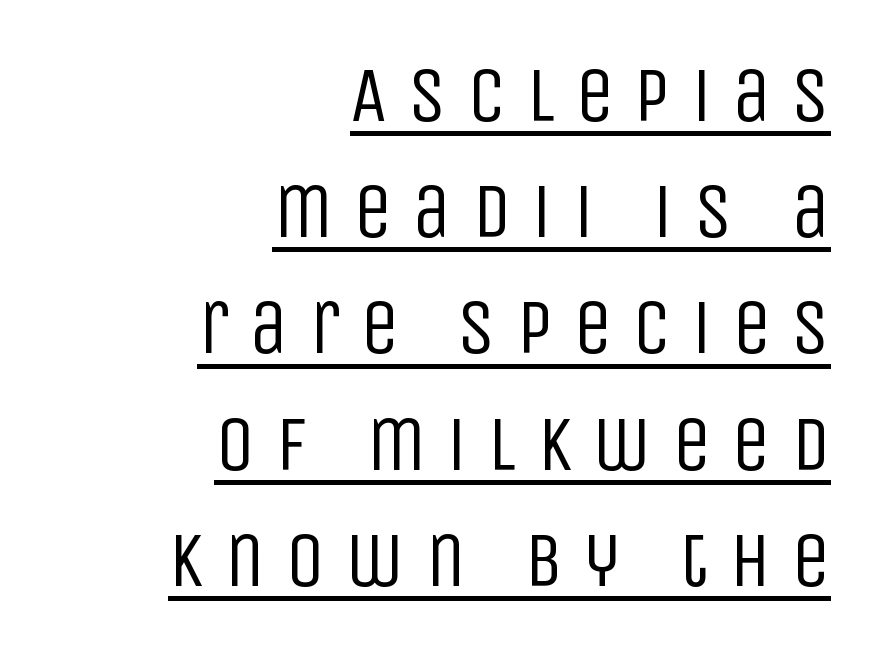
{"serif": "no", "italic": "no", "bold": "no", "weight": "regular", "width": "condensed", "stroke_contrast": "low", "x_height": "large", "monospaced": "no", "underline": "yes", "align": "right", "line_spacing": "normal", "line_spacing_ratio": 1.49, "letter_spacing": "wide", "letter_spacing_em": 0.26, "glyph_px": 78}
